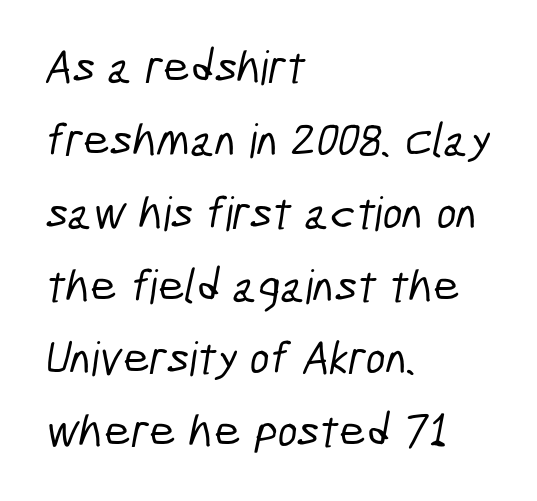
Q: Is the typeface a serif or a sans-serif typeface? A: Sans-serif.
Q: Is the text underlined? A: No.
Q: How is the paragraph aligned? A: Left-aligned.
Q: Is the spacing between letters normal or unusually wide? A: Normal.
Q: Is the spacing between lines tight, normal or loose? A: Normal.
Q: Width (condensed, normal, or wide)? A: Condensed.
Q: Stroke contrast? A: Low.
Q: x-height? A: Medium.
Q: Monospaced? A: No.
